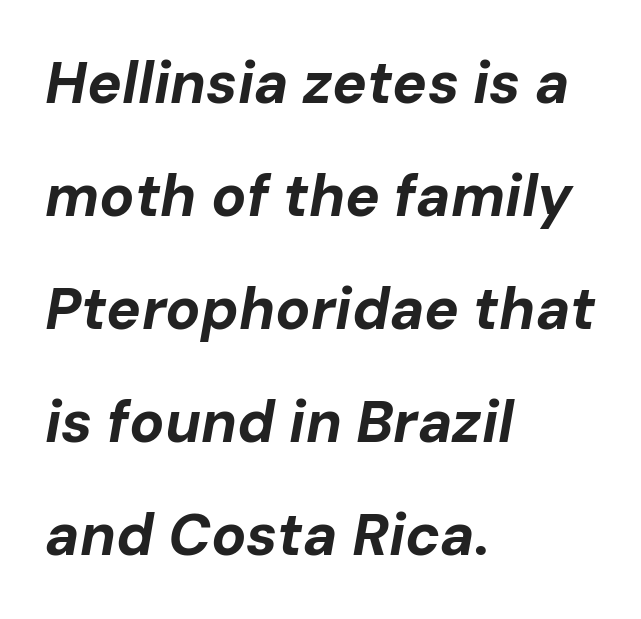
The image shows 58 px bold type, italic (leaning right); set left-aligned, loose line spacing (1.95x), normal letter spacing, not underlined; low stroke contrast and a medium x-height.
